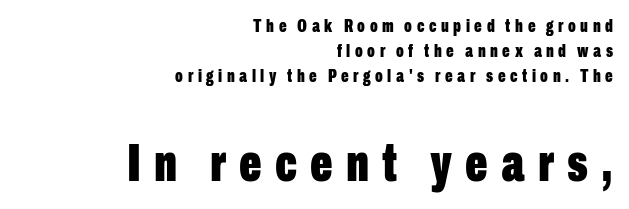
The image shows 53 px bold, condensed sans-serif type, upright; set right-aligned, normal line spacing (1.4x), unusually wide letter spacing (+0.25 em), not underlined; the second (bottom) block is 2.94x larger; low stroke contrast and a medium x-height.
